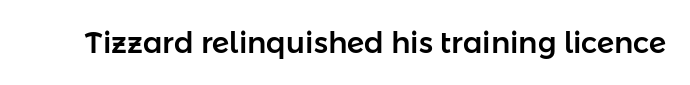
The letterforms sit shoulder to shoulder at normal distance. Vertical strokes here are truly vertical. Proportional: the letters do not fall into vertical columns. The specimen omits any rule beneath the text block's lines. Typographically, this falls in the sans-serif category.
